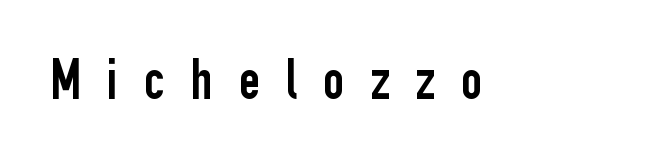
Compared with typical body copy, the letter spacing here is much looser. The axis of the letterforms is exactly vertical. Stroke terminals: plain, sans-serif. Note the varied advance widths — an 'i' is clearly narrower than an 'm'. Unmarked baselines from the first word to the last.
